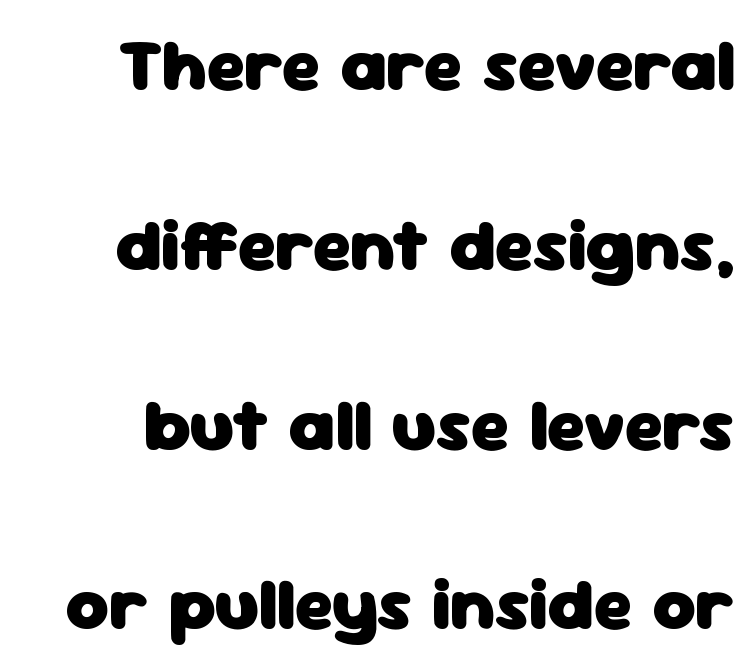
The face used here is proportionally spaced, like ordinary book or web type. The rendering shows plain stroke endings on the letterforms — a sans-serif design. Weight: bold. Does extra space separate the letters? No, they use regular spacing. The string is rendered with underlining switched off.
